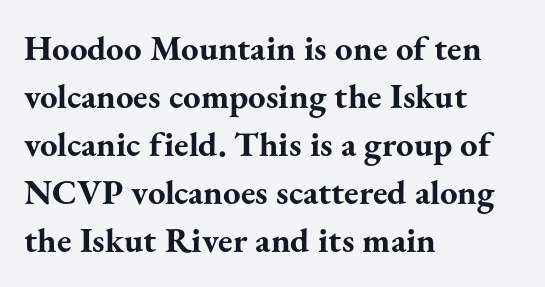
Q: Is the text bold? A: Yes.
Q: Is the text italic (slanted)? A: No, it is upright.
Q: Is the typeface a serif or a sans-serif typeface? A: Serif.
Q: Is the text underlined? A: No.
Q: How is the paragraph aligned? A: Left-aligned.
Q: Is the spacing between letters normal or unusually wide? A: Normal.
Q: Is the spacing between lines tight, normal or loose? A: Normal.
Q: Width (condensed, normal, or wide)? A: Normal.
Q: Stroke contrast? A: Medium.
Q: x-height? A: Small.
Q: Monospaced? A: No.
